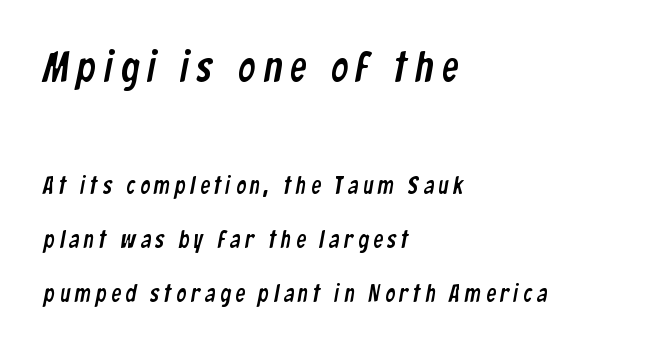
Underlining? Definitely not there. Compared with typical paragraphs, the rows here are farther apart. You could not count columns in this text — the font is proportionally spaced. Examine the stroke ends and you'll find no serifs. Two sizes are in play, and the larger belongs to the first block.
